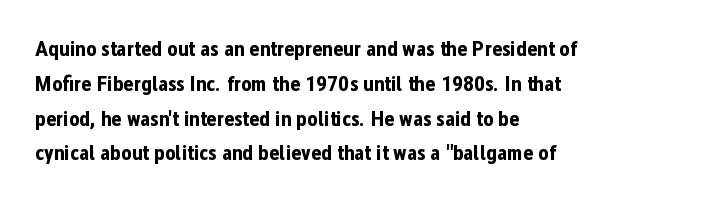
{"italic": "no", "bold": "yes", "underline": "no", "align": "left", "line_spacing": "normal", "line_spacing_ratio": 1.58, "letter_spacing": "normal", "letter_spacing_em": 0.0, "glyph_px": 22}
